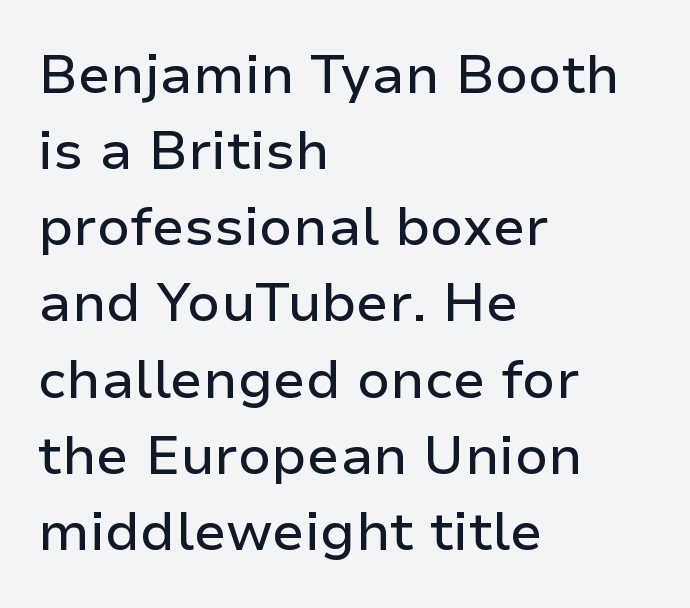
Q: Is the text italic (slanted)? A: No, it is upright.
Q: Is the typeface a serif or a sans-serif typeface? A: Sans-serif.
Q: Is the text underlined? A: No.
Q: How is the paragraph aligned? A: Left-aligned.
Q: Is the spacing between letters normal or unusually wide? A: Normal.
Q: Is the spacing between lines tight, normal or loose? A: Normal.
Q: Width (condensed, normal, or wide)? A: Normal.
Q: Stroke contrast? A: Low.
Q: x-height? A: Medium.
Q: Monospaced? A: No.
